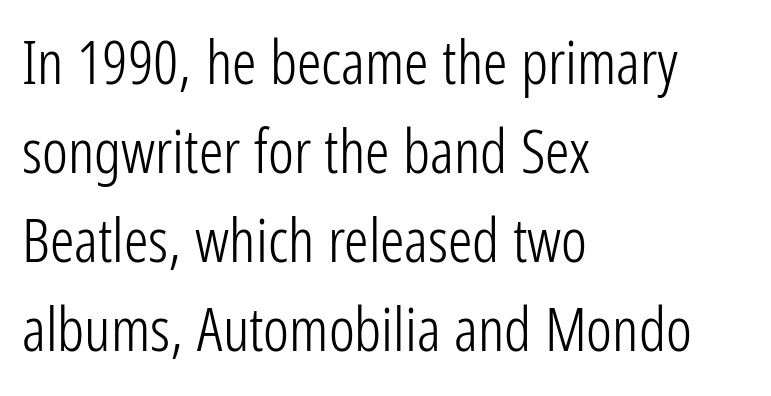
{"serif": "no", "italic": "no", "bold": "no", "weight": "light", "width": "condensed", "stroke_contrast": "low", "x_height": "medium", "monospaced": "no", "underline": "no", "align": "left", "line_spacing": "normal", "line_spacing_ratio": 1.46, "letter_spacing": "normal", "letter_spacing_em": 0.0, "glyph_px": 61}
